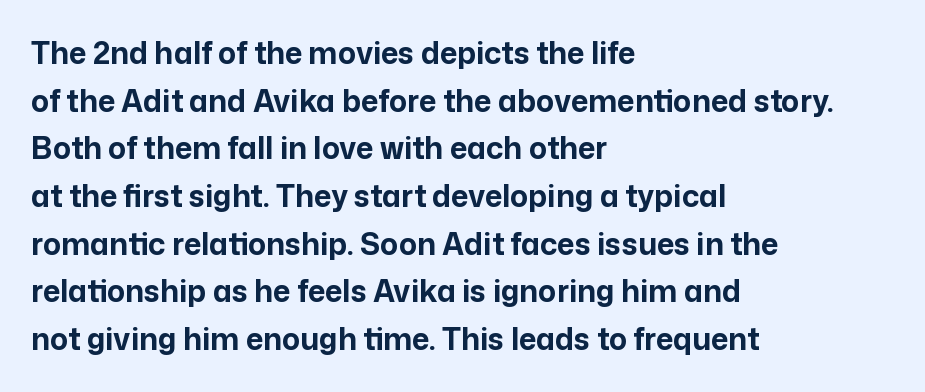
{"serif": "no", "italic": "no", "bold": "yes", "weight": "bold", "width": "normal", "stroke_contrast": "low", "x_height": "medium", "monospaced": "no", "underline": "no", "align": "left", "line_spacing": "normal", "line_spacing_ratio": 1.59, "letter_spacing": "normal", "letter_spacing_em": 0.0, "glyph_px": 30}
